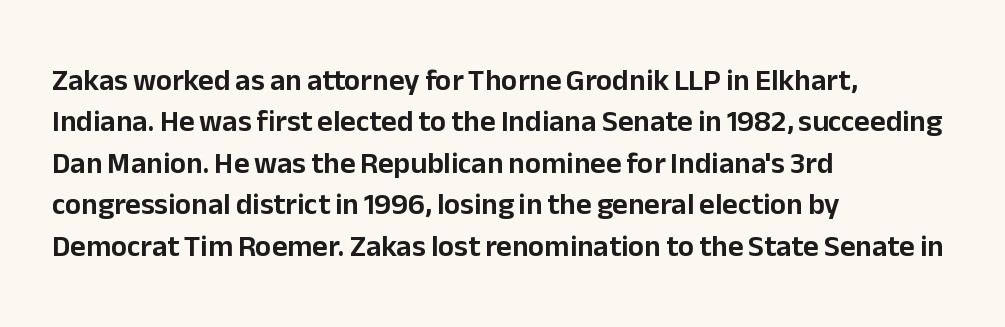
Posture: upright roman. The passage shown is typed in a proportional face where columns would drift. Standard letterfit; no display-style spreading of the glyphs. Glance below the letters and you will spot only blank space.
